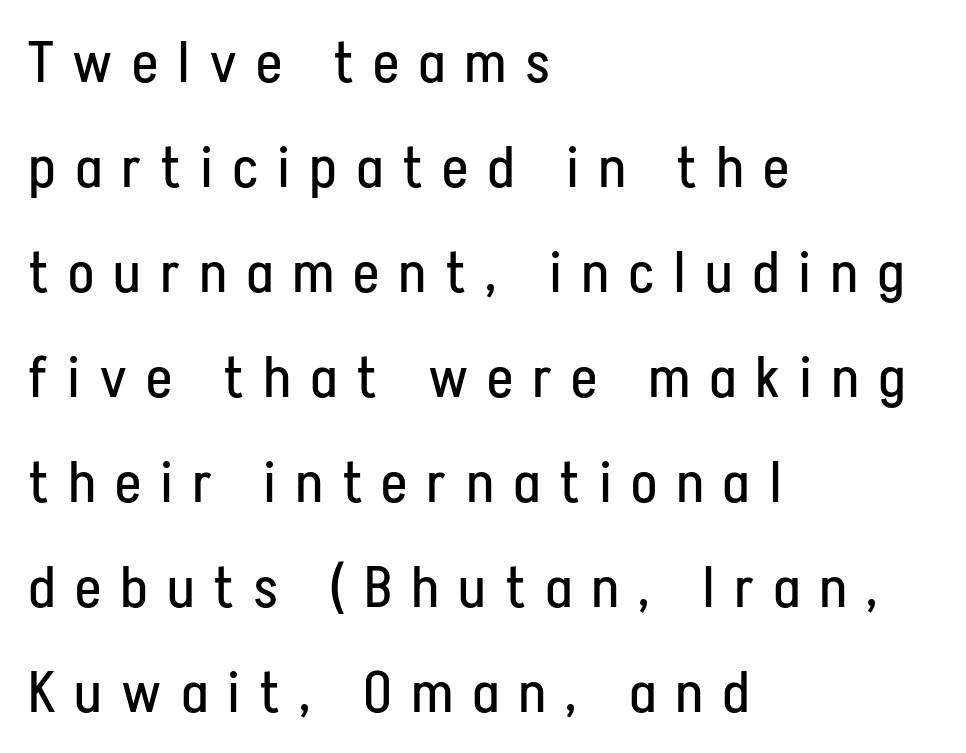
The image shows 58 px regular-weight, condensed sans-serif type, upright; set left-aligned, line spacing 1.81x, unusually wide letter spacing (+0.36 em), not underlined; low stroke contrast and a medium x-height.
